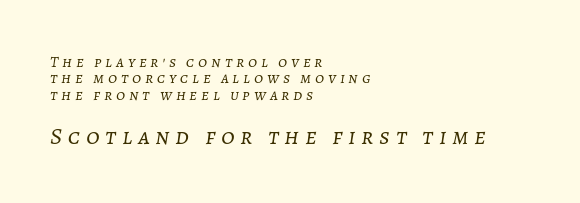
{"italic": "yes", "lean": "right", "slant_degrees": 7, "bold": "no", "underline": "no", "align": "left", "line_spacing": "tight", "line_spacing_ratio": 1.03, "letter_spacing": "wide", "letter_spacing_em": 0.24, "larger_block": "second", "size_ratio": 1.5, "glyph_px": 24}
